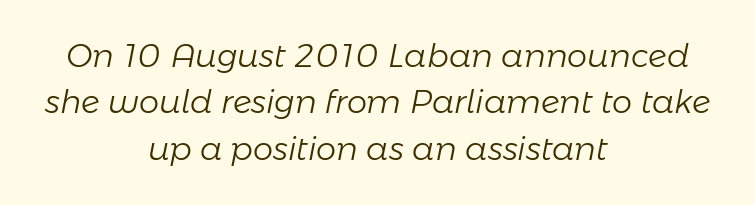
The specimen omits any rule beneath the text block's lines. These lines stack symmetrically, like a column narrowing and widening about its center. Nothing unusual about the tracking: characters are spaced as the font intends. Line spacing here is normal. A typesetter would call this proportional, since set widths differ per character.
